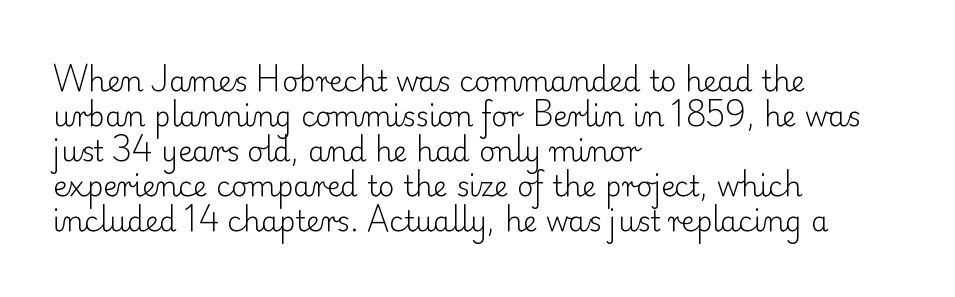
Q: Is the text bold? A: No.
Q: Is the text italic (slanted)? A: No, it is upright.
Q: Is the text underlined? A: No.
Q: How is the paragraph aligned? A: Left-aligned.
Q: Is the spacing between letters normal or unusually wide? A: Normal.
Q: Is the spacing between lines tight, normal or loose? A: Normal.
Q: Width (condensed, normal, or wide)? A: Normal.
Q: Stroke contrast? A: Low.
Q: x-height? A: Small.
Q: Monospaced? A: No.
